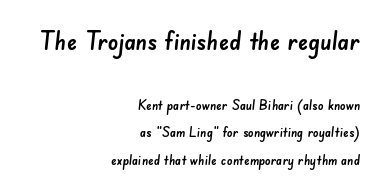
Does extra space separate the letters? No, they use regular spacing. The baseline area is clear. Horizontal bands of white between lines are thick stripes. The compositor pushed each line to the right boundary. The emphasis by scale lands on block number one, above.
